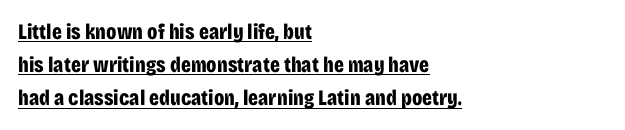
The text block is weighted toward the left margin, trailing off unevenly rightward. The rendering uses a moderate line-height, typical for paragraphs. A roman cut, with each character standing at attention. Heft: maximum for text — a bold. Does extra space separate the letters? No, they use regular spacing.
